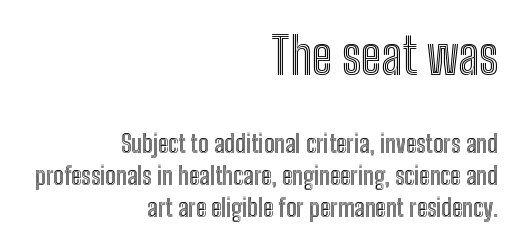
The image shows 50 px condensed type, upright; set right-aligned, normal line spacing (1.27x), normal letter spacing, not underlined; the first (top) block is 2.0x larger; a medium x-height.
